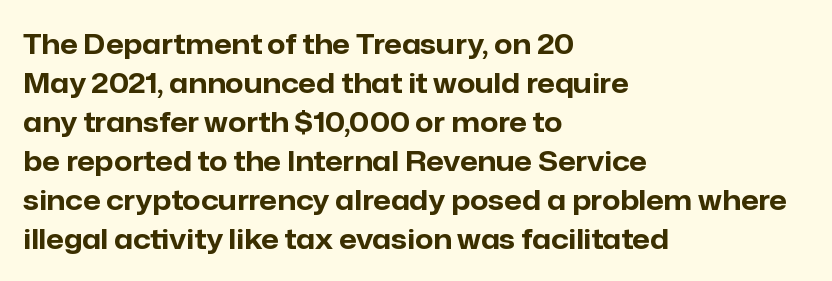
{"serif": "no", "italic": "no", "bold": "yes", "weight": "bold", "width": "normal", "stroke_contrast": "low", "x_height": "medium", "monospaced": "no", "underline": "no", "align": "left", "line_spacing": "normal", "line_spacing_ratio": 1.39, "letter_spacing": "normal", "letter_spacing_em": 0.0, "glyph_px": 28}
